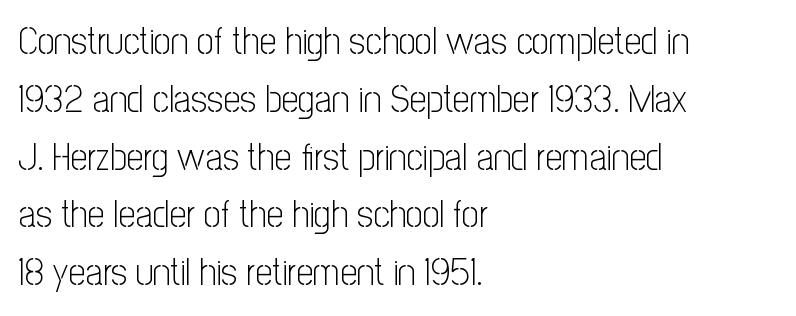
Q: Is the text bold? A: No.
Q: Is the text italic (slanted)? A: No, it is upright.
Q: Is the typeface a serif or a sans-serif typeface? A: Sans-serif.
Q: Is the text underlined? A: No.
Q: How is the paragraph aligned? A: Left-aligned.
Q: Is the spacing between letters normal or unusually wide? A: Normal.
Q: Is the spacing between lines tight, normal or loose? A: Normal.
Q: Width (condensed, normal, or wide)? A: Condensed.
Q: Stroke contrast? A: Low.
Q: x-height? A: Medium.
Q: Monospaced? A: No.
